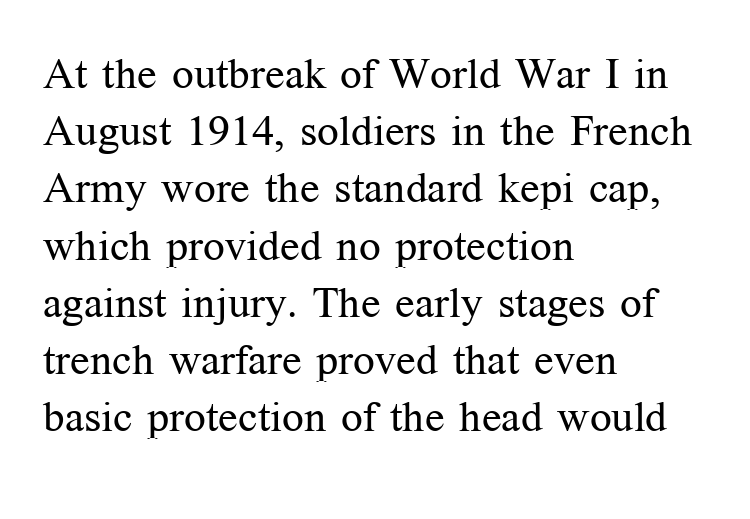
Q: Is the text bold? A: No.
Q: Is the text italic (slanted)? A: No, it is upright.
Q: Is the typeface a serif or a sans-serif typeface? A: Serif.
Q: Is the text underlined? A: No.
Q: How is the paragraph aligned? A: Left-aligned.
Q: Is the spacing between letters normal or unusually wide? A: Normal.
Q: Is the spacing between lines tight, normal or loose? A: Normal.
Q: Width (condensed, normal, or wide)? A: Normal.
Q: Stroke contrast? A: Medium.
Q: x-height? A: Medium.
Q: Monospaced? A: No.
